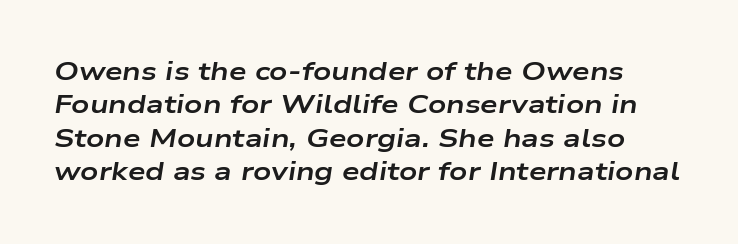
{"italic": "yes", "lean": "right", "slant_degrees": 9, "bold": "yes", "underline": "no", "line_spacing": "normal", "line_spacing_ratio": 1.34, "letter_spacing": "normal", "letter_spacing_em": 0.0, "glyph_px": 25}
